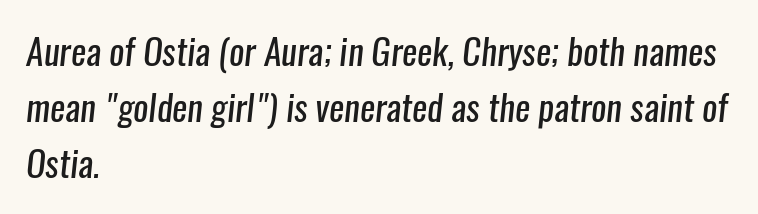
A normal amount of white space separates one row of letters from the next. Proportional: the letters do not fall into vertical columns. The rendering anchors every line to the left-hand side. The string is rendered with underlining switched off. The horizontal fit of the characters is conventional and even.
